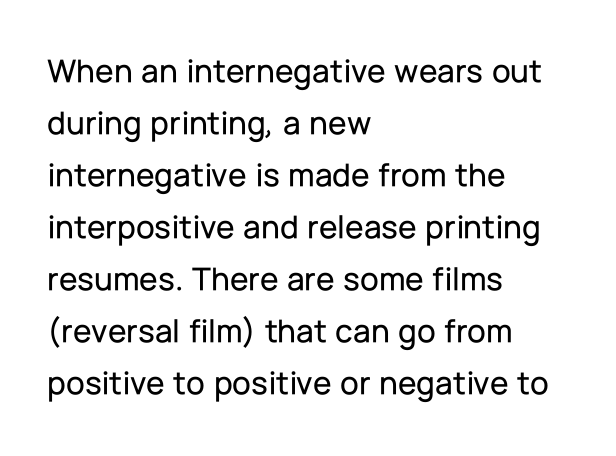
The image shows 34 px sans-serif type, upright; set left-aligned, normal line spacing (1.53x), normal letter spacing, not underlined; low stroke contrast and a medium x-height.
